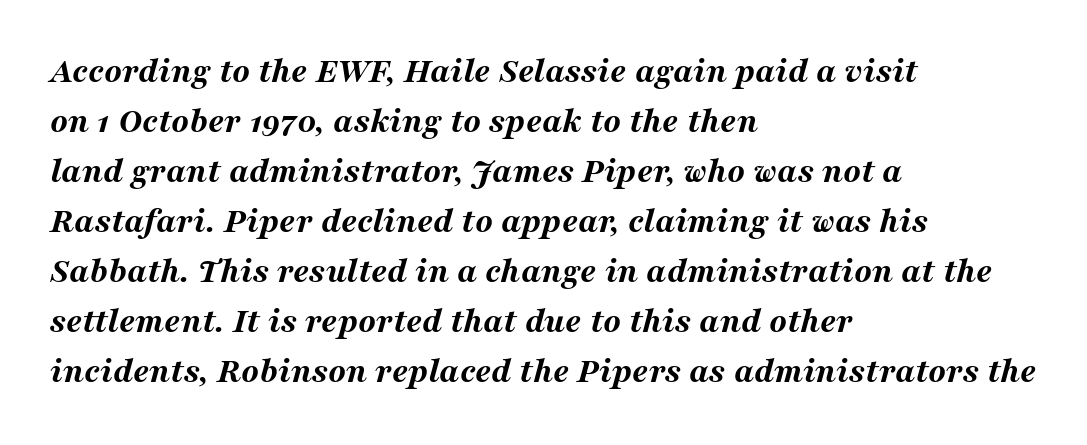
{"italic": "yes", "lean": "right", "slant_degrees": 16, "bold": "yes", "weight": "bold", "width": "wide", "stroke_contrast": "medium", "x_height": "medium", "monospaced": "no", "underline": "no", "align": "left", "line_spacing": "normal", "line_spacing_ratio": 1.39, "letter_spacing": "normal", "letter_spacing_em": 0.0, "glyph_px": 36}
